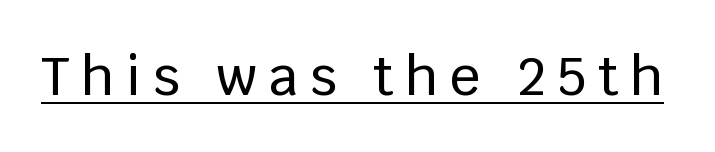
The image shows 53 px sans-serif type, upright; set unusually wide letter spacing (+0.22 em), underlined; low stroke contrast and a large x-height.
